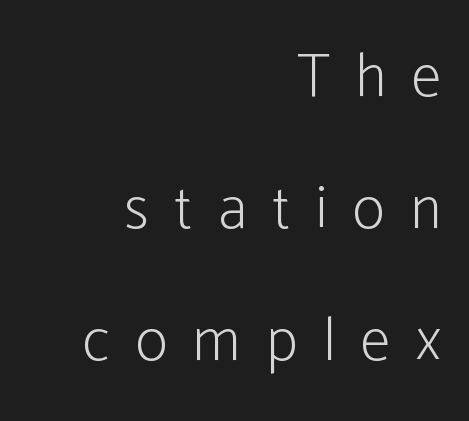
Q: Is the text bold? A: No.
Q: Is the text italic (slanted)? A: No, it is upright.
Q: Is the typeface a serif or a sans-serif typeface? A: Sans-serif.
Q: Is the text underlined? A: No.
Q: How is the paragraph aligned? A: Right-aligned.
Q: Is the spacing between letters normal or unusually wide? A: Unusually wide.
Q: Is the spacing between lines tight, normal or loose? A: Loose.
Q: Width (condensed, normal, or wide)? A: Condensed.
Q: Stroke contrast? A: Low.
Q: x-height? A: Medium.
Q: Monospaced? A: No.
